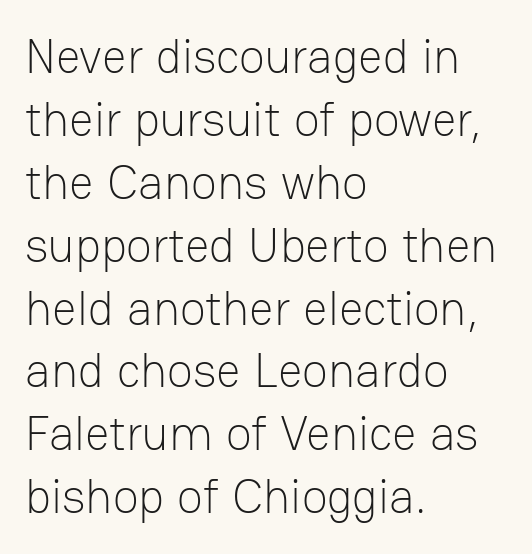
{"serif": "no", "italic": "no", "bold": "no", "weight": "light", "width": "normal", "stroke_contrast": "low", "x_height": "medium", "monospaced": "no", "underline": "no", "align": "left", "line_spacing": "normal", "line_spacing_ratio": 1.31, "letter_spacing": "normal", "letter_spacing_em": 0.0, "glyph_px": 48}
